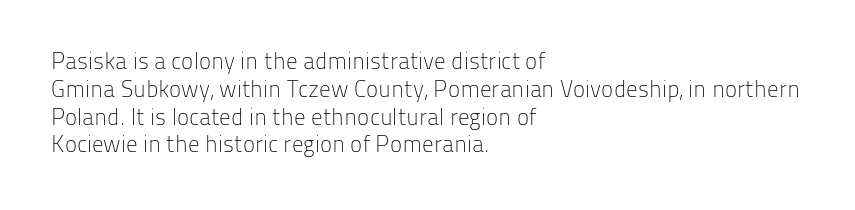
Italic: no, the glyphs are upright roman. Typeset ragged right — the left edge is the straight one. The gaps between neighbouring characters are ordinary and unremarkable. No letter is thick-stroked: the sample isn't bold. Lines of text with bare space underneath.
